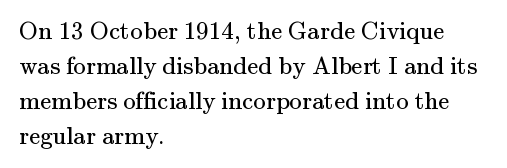
Nobody drew a line under any word here. The passage is arranged the way most books set body copy — flush left. Is the stroke heavy? The answer is a plain regular-or-lighter. Nobody touched the tracking dial on this one. A roman cut, with each character standing at attention. The space between consecutive lines is moderate.
